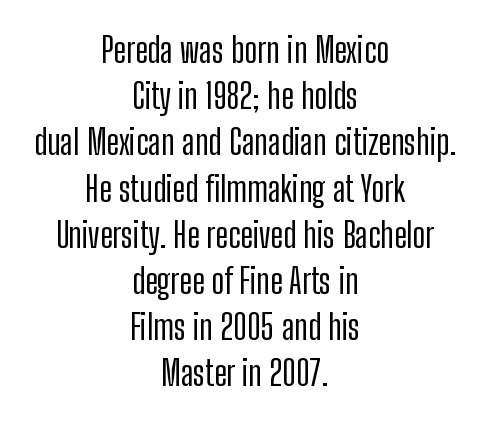
{"serif": "no", "italic": "no", "width": "condensed", "stroke_contrast": "low", "x_height": "medium", "monospaced": "no", "underline": "no", "align": "center", "line_spacing": "normal", "line_spacing_ratio": 1.32, "letter_spacing": "normal", "letter_spacing_em": 0.0, "glyph_px": 35}
